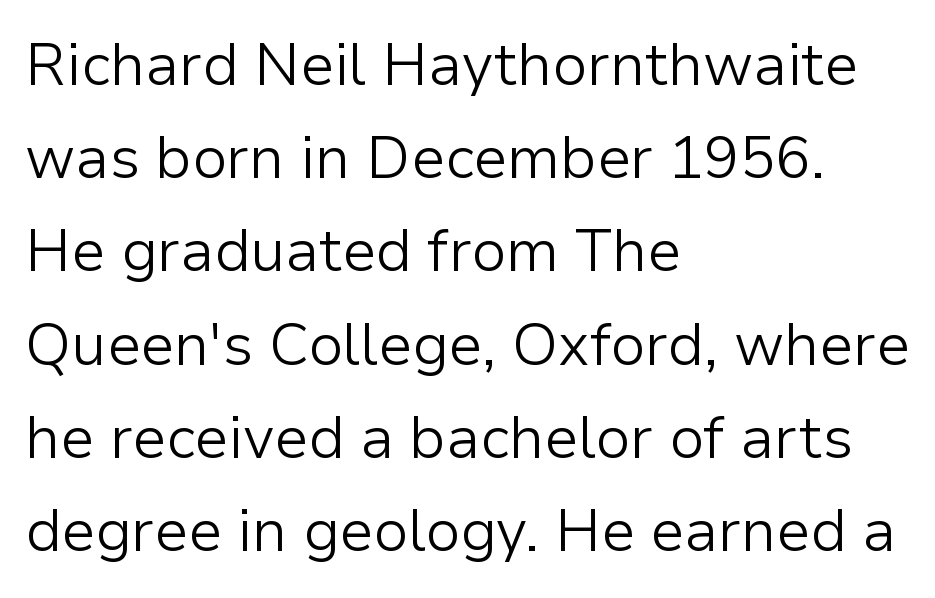
Looks like regular typesetting: each glyph gets only the width it needs. Every stem runs plumb, perpendicular to the baseline. The glyphs are unaccompanied by any horizontal stroke below them. The weight would be labelled regular, book, light, or lighter still.
